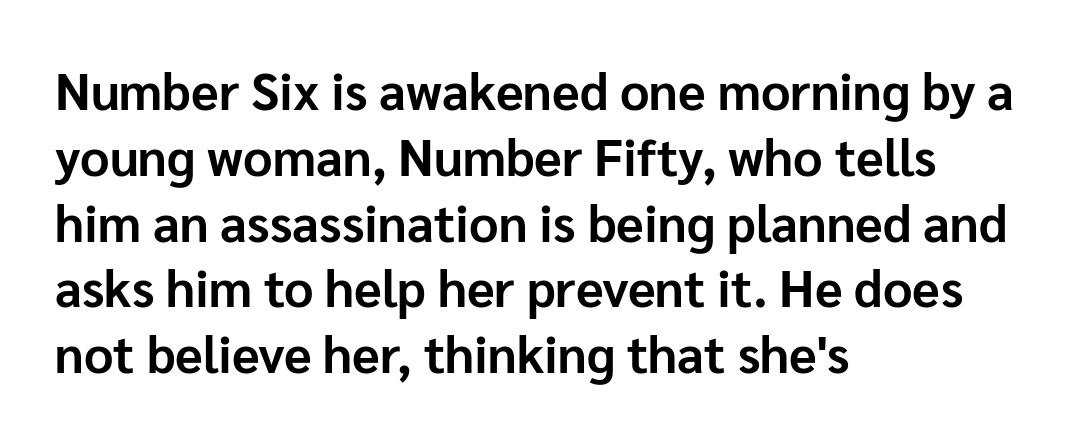
Q: Is the text bold? A: Yes.
Q: Is the text italic (slanted)? A: No, it is upright.
Q: Is the typeface a serif or a sans-serif typeface? A: Sans-serif.
Q: Is the text underlined? A: No.
Q: How is the paragraph aligned? A: Left-aligned.
Q: Is the spacing between letters normal or unusually wide? A: Normal.
Q: Is the spacing between lines tight, normal or loose? A: Normal.
Q: Width (condensed, normal, or wide)? A: Normal.
Q: Stroke contrast? A: Low.
Q: x-height? A: Medium.
Q: Monospaced? A: No.
